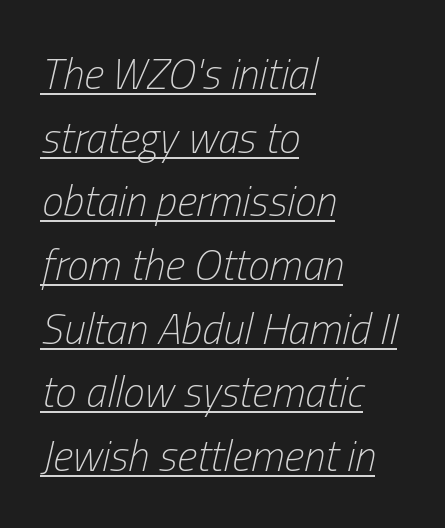
The lines in this sample share a left origin and differ only in where they stop. Somebody hit Ctrl+U on this one — the words are underlined. Summary of vertical rhythm: regular, with standard interline spacing. The text carries the slant typical of an italic or oblique font. Character widths vary here, with narrow letters taking less room than wide ones. The passage shown is not bold in any degree.
